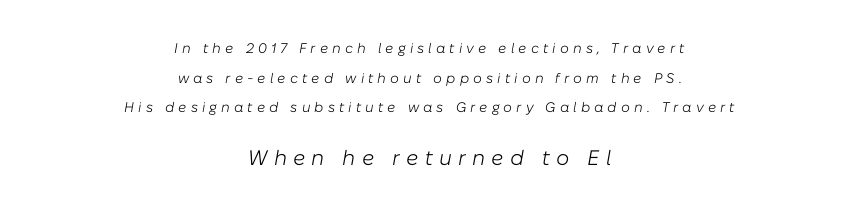
This is oblique type, the kind used for emphasis or titles. On a weight scale, this lands at 450 or below. These lines stack symmetrically, like a column narrowing and widening about its center. Which of the two is more prominent by size? The second, at the bottom.
